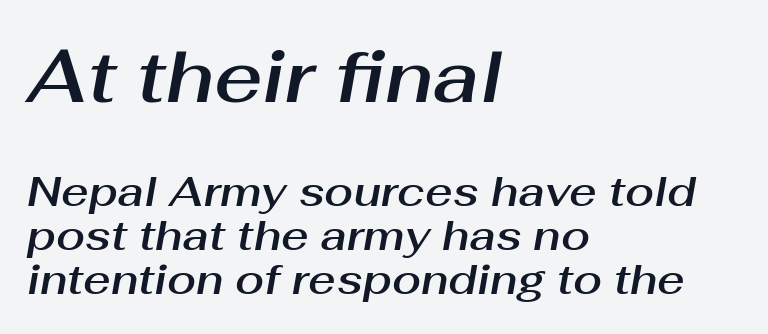
The image shows 74 px text type, italic (leaning right); set left-aligned, tight line spacing (1.04x), normal letter spacing, not underlined; the first (top) block is 1.76x larger; medium stroke contrast and a medium x-height.
